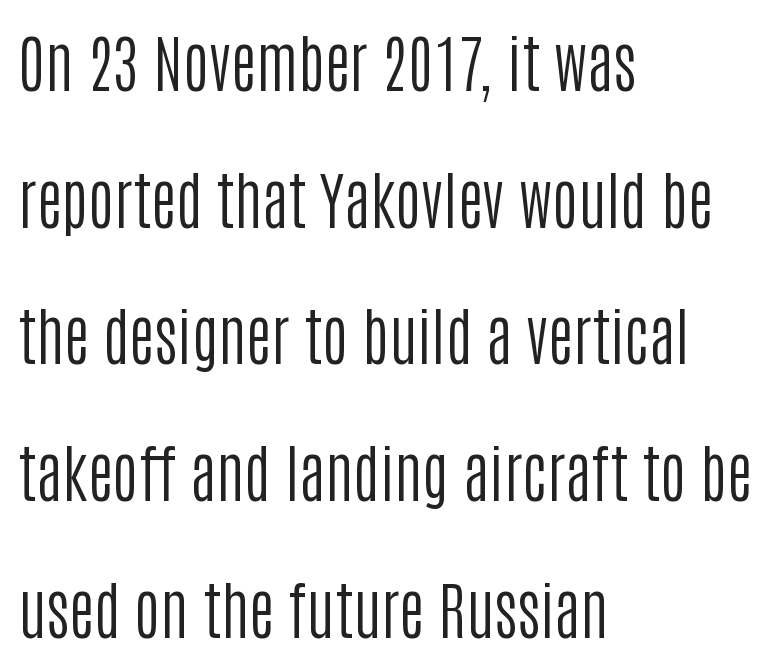
Q: Is the text bold? A: No.
Q: Is the text italic (slanted)? A: No, it is upright.
Q: Is the typeface a serif or a sans-serif typeface? A: Sans-serif.
Q: Is the text underlined? A: No.
Q: How is the paragraph aligned? A: Left-aligned.
Q: Is the spacing between letters normal or unusually wide? A: Normal.
Q: Is the spacing between lines tight, normal or loose? A: Loose.
Q: Width (condensed, normal, or wide)? A: Condensed.
Q: Stroke contrast? A: Low.
Q: x-height? A: Large.
Q: Monospaced? A: No.
